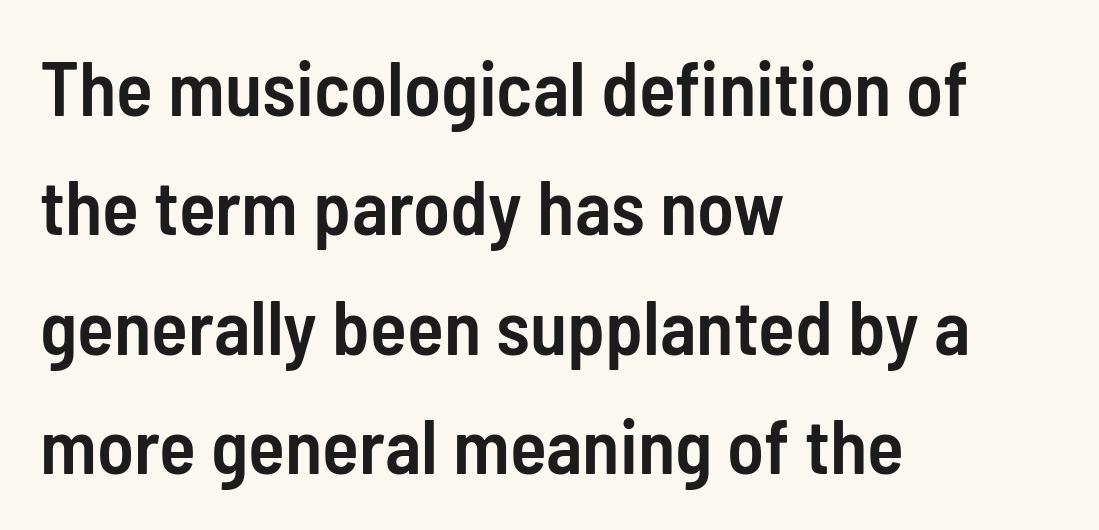
The image shows 76 px semibold, condensed sans-serif type, upright; set left-aligned, normal line spacing (1.57x), normal letter spacing, not underlined; low stroke contrast and a medium x-height.
